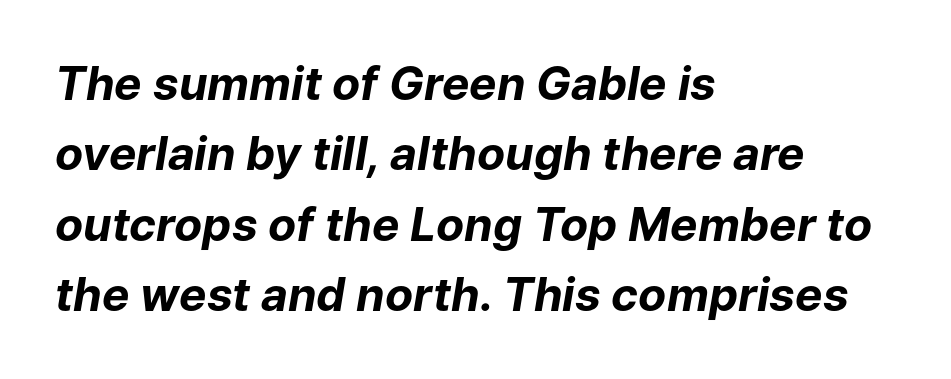
{"italic": "yes", "lean": "right", "slant_degrees": 9, "bold": "yes", "weight": "bold", "width": "normal", "stroke_contrast": "low", "x_height": "medium", "monospaced": "no", "underline": "no", "align": "left", "line_spacing": "normal", "line_spacing_ratio": 1.53, "letter_spacing": "normal", "letter_spacing_em": 0.0, "glyph_px": 46}
